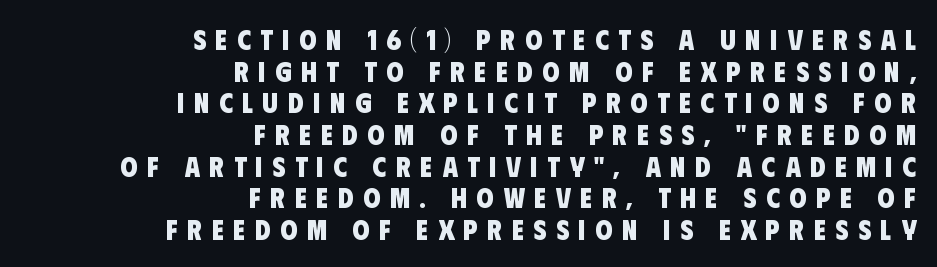
Q: Is the text bold? A: Yes.
Q: Is the typeface a serif or a sans-serif typeface? A: Sans-serif.
Q: Is the text underlined? A: No.
Q: How is the paragraph aligned? A: Right-aligned.
Q: Is the spacing between letters normal or unusually wide? A: Unusually wide.
Q: Is the spacing between lines tight, normal or loose? A: Tight.
Q: Width (condensed, normal, or wide)? A: Condensed.
Q: Stroke contrast? A: Low.
Q: x-height? A: Large.
Q: Monospaced? A: No.
